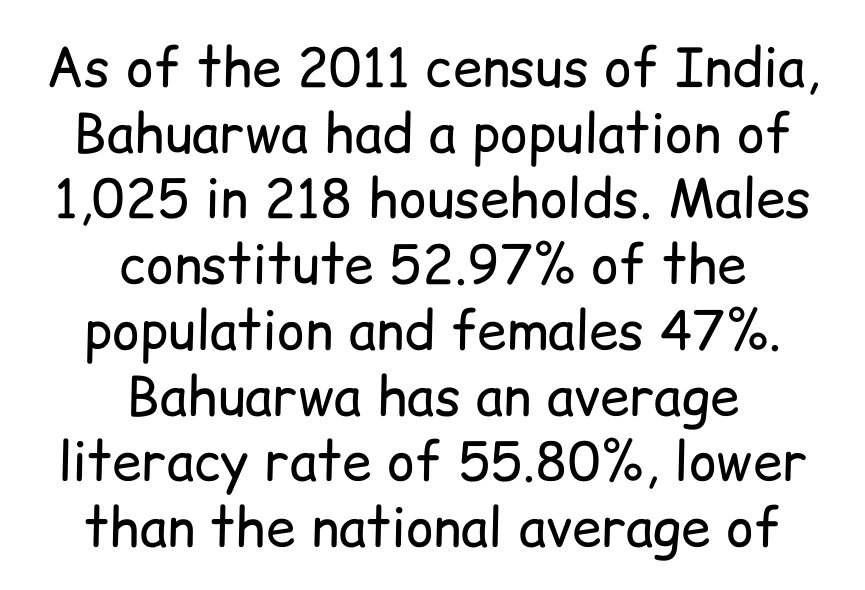
Q: Is the text bold? A: No.
Q: Is the text italic (slanted)? A: No, it is upright.
Q: Is the typeface a serif or a sans-serif typeface? A: Sans-serif.
Q: Is the text underlined? A: No.
Q: How is the paragraph aligned? A: Centered.
Q: Is the spacing between letters normal or unusually wide? A: Normal.
Q: Width (condensed, normal, or wide)? A: Normal.
Q: Stroke contrast? A: Low.
Q: x-height? A: Medium.
Q: Monospaced? A: No.
